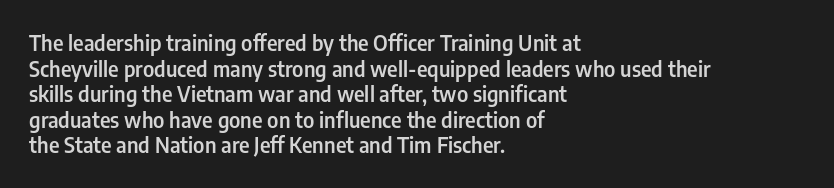
The image shows 21 px text type, upright; set left-aligned, line spacing 1.22x, normal letter spacing, not underlined.
